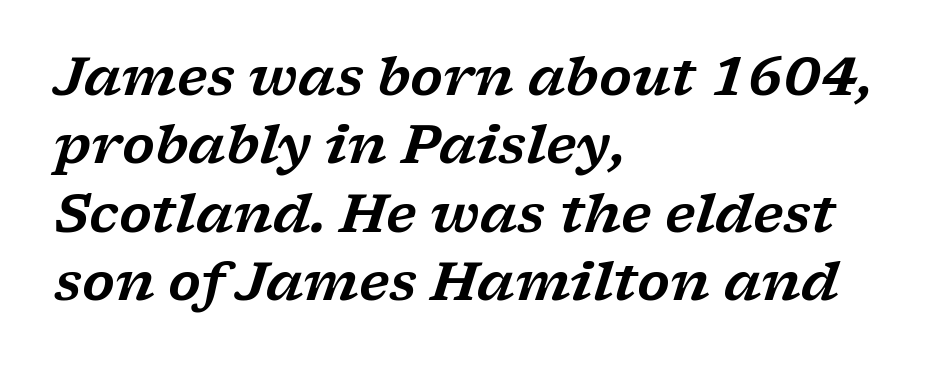
Q: Is the text italic (slanted)? A: Yes, it leans right by about 17 degrees.
Q: Is the typeface a serif or a sans-serif typeface? A: Serif.
Q: Is the text underlined? A: No.
Q: How is the paragraph aligned? A: Left-aligned.
Q: Is the spacing between letters normal or unusually wide? A: Normal.
Q: Is the spacing between lines tight, normal or loose? A: Normal.
Q: Width (condensed, normal, or wide)? A: Wide.
Q: Stroke contrast? A: Low.
Q: x-height? A: Medium.
Q: Monospaced? A: No.
